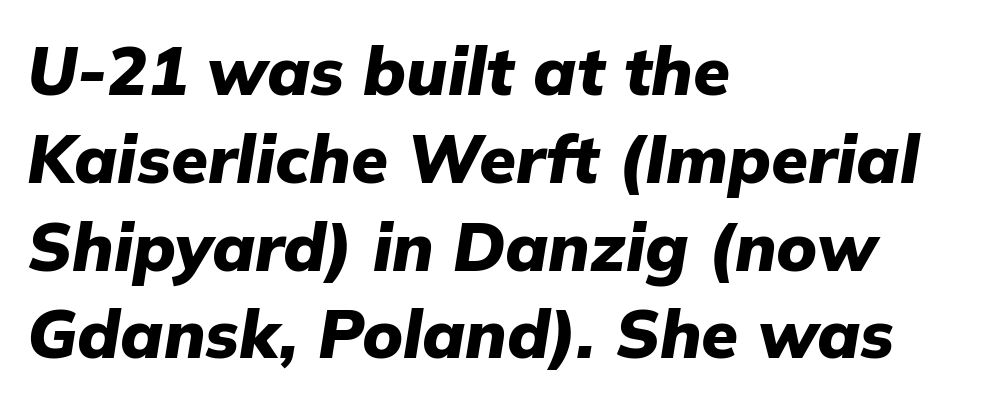
The ragged edge is on the right, which tells us the setting is flush left. Looks like regular typesetting: each glyph gets only the width it needs. Slanted lettering throughout. Weight: bold. No word sits above an underline.
